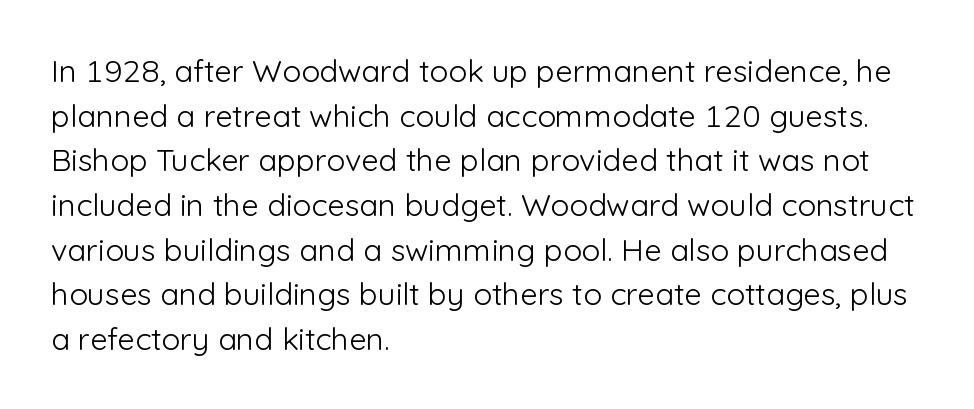
Q: Is the text bold? A: No.
Q: Is the text italic (slanted)? A: No, it is upright.
Q: Is the typeface a serif or a sans-serif typeface? A: Sans-serif.
Q: Is the text underlined? A: No.
Q: How is the paragraph aligned? A: Left-aligned.
Q: Is the spacing between letters normal or unusually wide? A: Normal.
Q: Is the spacing between lines tight, normal or loose? A: Normal.
Q: Width (condensed, normal, or wide)? A: Normal.
Q: Stroke contrast? A: Low.
Q: x-height? A: Medium.
Q: Monospaced? A: No.
